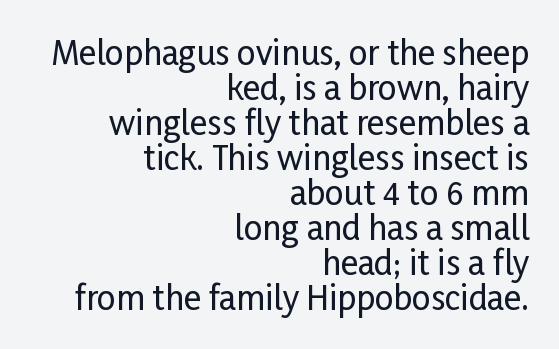
The image shows 33 px condensed sans-serif type, upright; set right-aligned, tight line spacing (1.06x), normal letter spacing, not underlined; low stroke contrast and a medium x-height.
